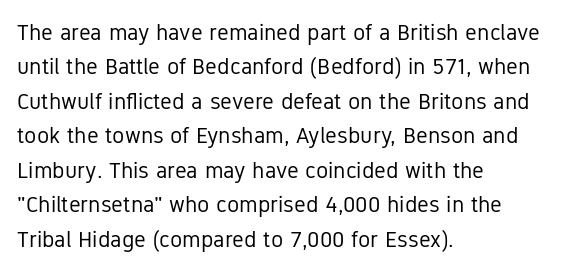
Observe the ordinary spacing: letters are neighbours, not strangers. Only glyphs here, with clear space below each row. Honestly, the row spacing looks completely unremarkable. No letter is thick-stroked: the sample isn't bold.
